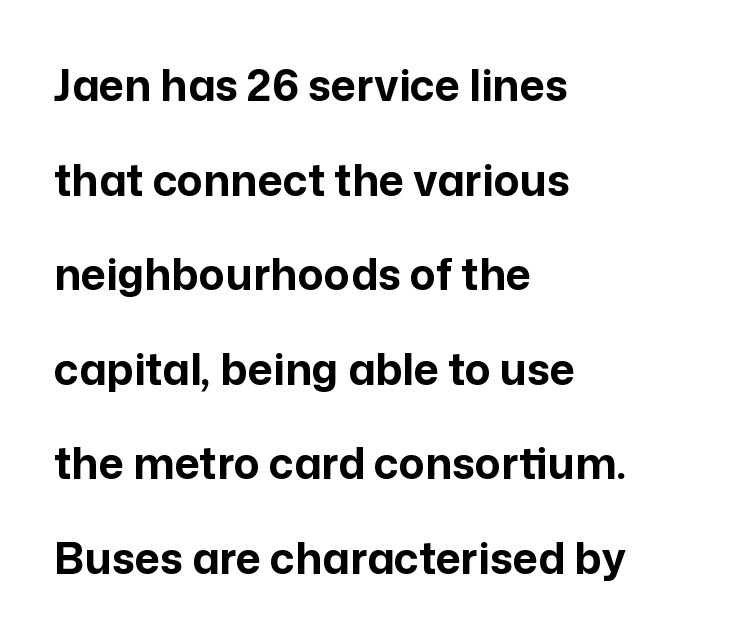
Line starts are locked; line ends wander. The space between consecutive lines is lavish. Default kerning and tracking; the words read as compact shapes. In terms of letterform style, serifs are entirely absent. Students, this is bold: see how much ink each stroke carries.
